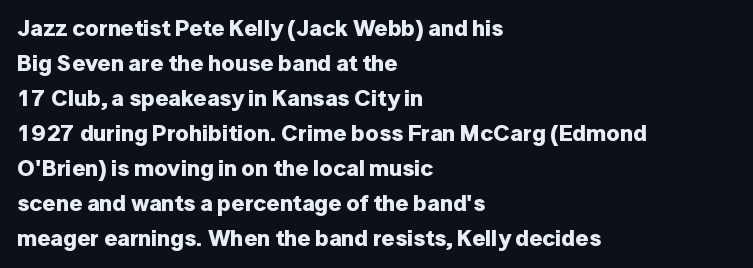
The image shows 23 px bold type, upright; set left-aligned, normal line spacing (1.52x), normal letter spacing, not underlined.
